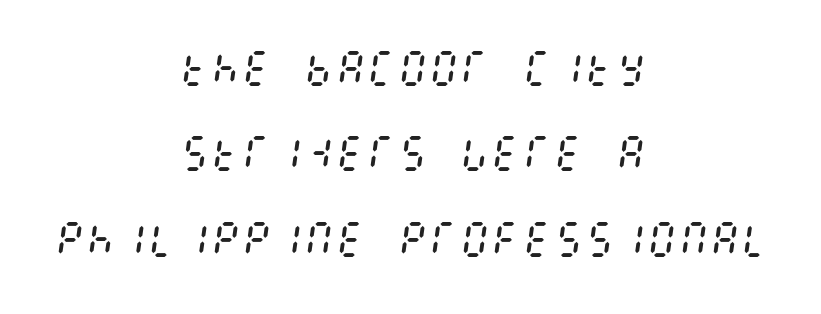
The rendering uses a large line-height, opening up the rows. Look at the tracking — it's just the regular setting, nothing added. Rule under the text: the space is simply empty. If you folded the block vertically in half, each line would mirror itself in length.
